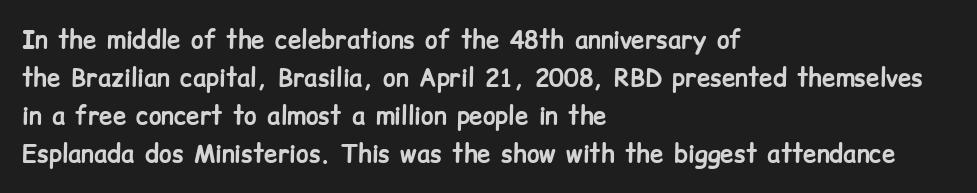
The space between consecutive lines is moderate. Alignment: flush left. The passage shown is not underscored anywhere. The type is set solid horizontally, with unmodified tracking. The characters look thick and weighty, a clear bold. Unlike italic type, these characters show no tilt at all.
